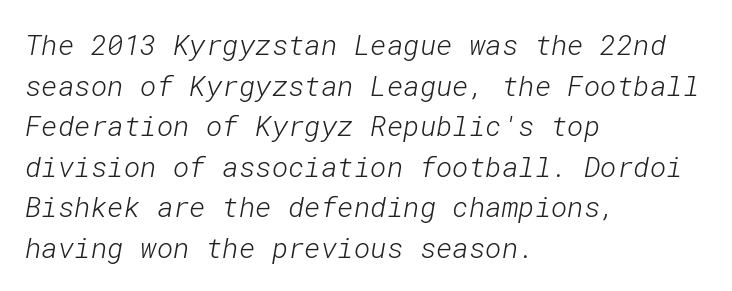
The image shows 28 px light sans-serif type; set left-aligned, normal line spacing (1.45x), normal letter spacing, not underlined; low stroke contrast and a medium x-height.
